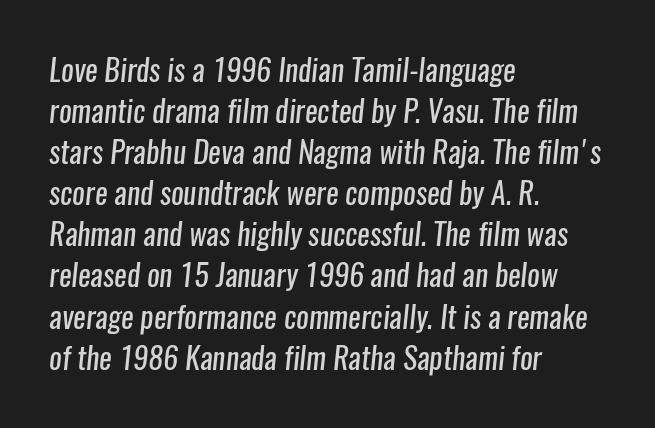
The image shows 30 px regular-weight, condensed sans-serif type; set left-aligned, normal line spacing (1.37x), normal letter spacing, not underlined; low stroke contrast and a medium x-height.
